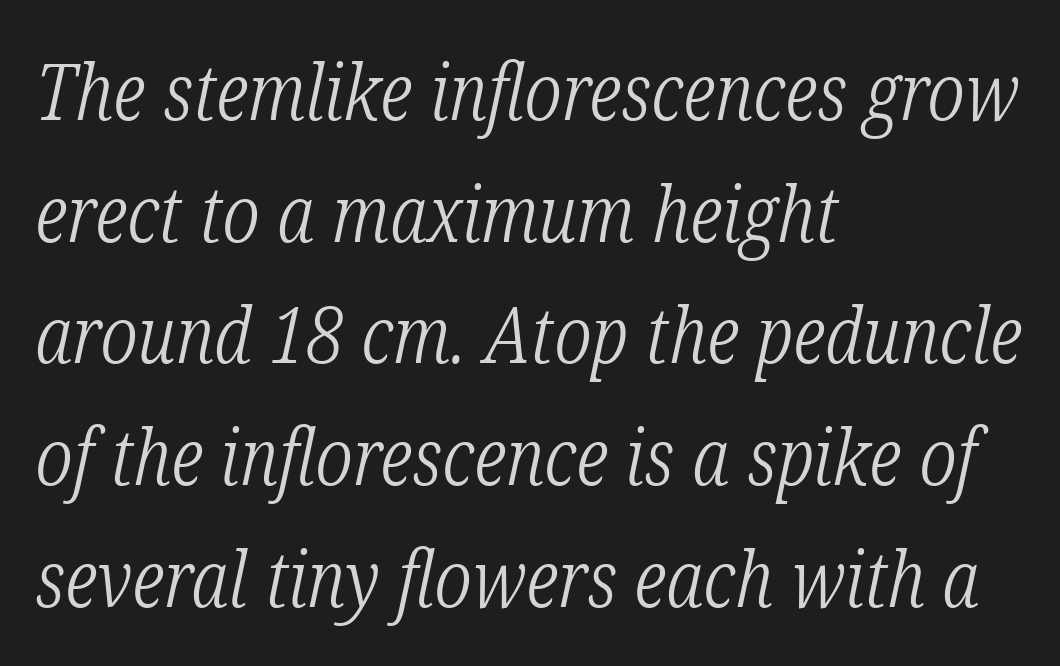
{"serif": "yes", "italic": "yes", "lean": "right", "slant_degrees": 12, "bold": "no", "weight": "light", "width": "condensed", "stroke_contrast": "low", "x_height": "medium", "monospaced": "no", "underline": "no", "align": "left", "line_spacing": "normal", "line_spacing_ratio": 1.54, "letter_spacing": "normal", "letter_spacing_em": 0.0, "glyph_px": 79}
